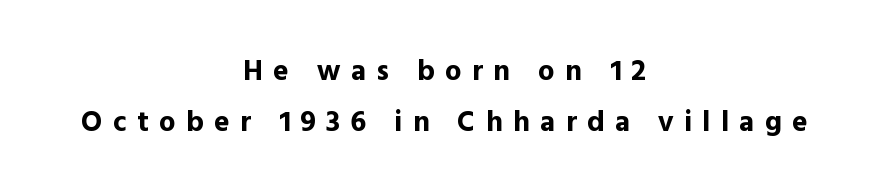
{"serif": "no", "italic": "no", "bold": "yes", "weight": "bold", "width": "normal", "x_height": "medium", "monospaced": "no", "underline": "no", "align": "center", "line_spacing_ratio": 1.76, "letter_spacing": "wide", "letter_spacing_em": 0.36, "glyph_px": 29}
